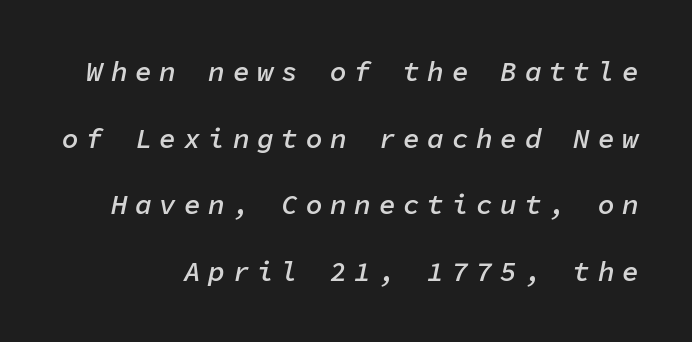
The image shows 28 px semibold type, italic (leaning right), monospaced; set loose line spacing (2.38x), unusually wide letter spacing (+0.27 em), not underlined; low stroke contrast and a medium x-height.
